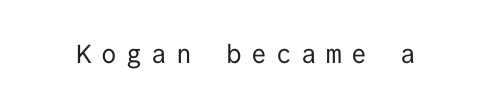
The image shows 26 px text type, upright; set unusually wide letter spacing (+0.36 em), not underlined.
